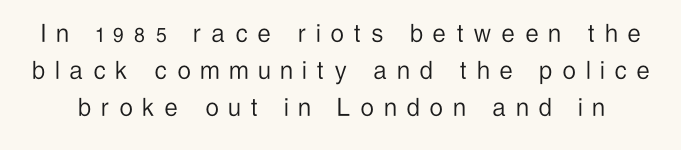
The image shows 29 px light, condensed sans-serif type, upright; set normal line spacing (1.27x), unusually wide letter spacing (+0.37 em), not underlined; low stroke contrast and a medium x-height.
